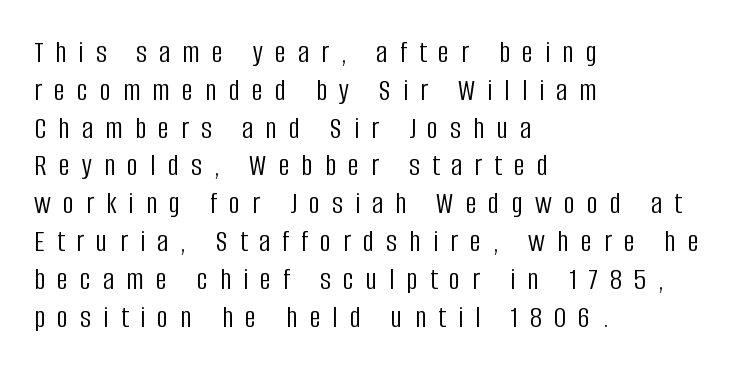
Q: Is the text bold? A: No.
Q: Is the text italic (slanted)? A: No, it is upright.
Q: Is the typeface a serif or a sans-serif typeface? A: Sans-serif.
Q: Is the text underlined? A: No.
Q: How is the paragraph aligned? A: Left-aligned.
Q: Is the spacing between letters normal or unusually wide? A: Unusually wide.
Q: Width (condensed, normal, or wide)? A: Condensed.
Q: Stroke contrast? A: Low.
Q: x-height? A: Large.
Q: Monospaced? A: No.
